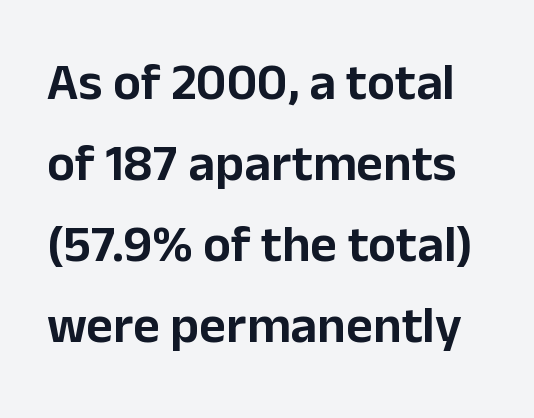
No italicization has been applied; the sample stays upright. Each letter's strokes conclude bluntly, with no projecting serifs. This rendering features lettering with no underline. The passage shown stacks its lines at a standard gap.
